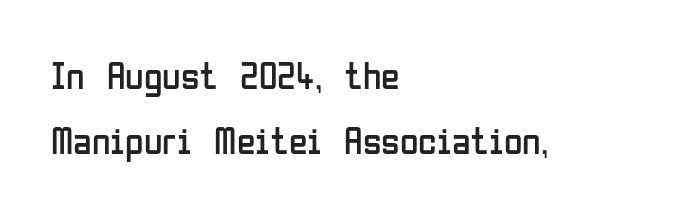
The image shows 38 px regular-weight, condensed sans-serif type, upright; set left-aligned, line spacing 1.71x, normal letter spacing, not underlined; low stroke contrast and a medium x-height.
